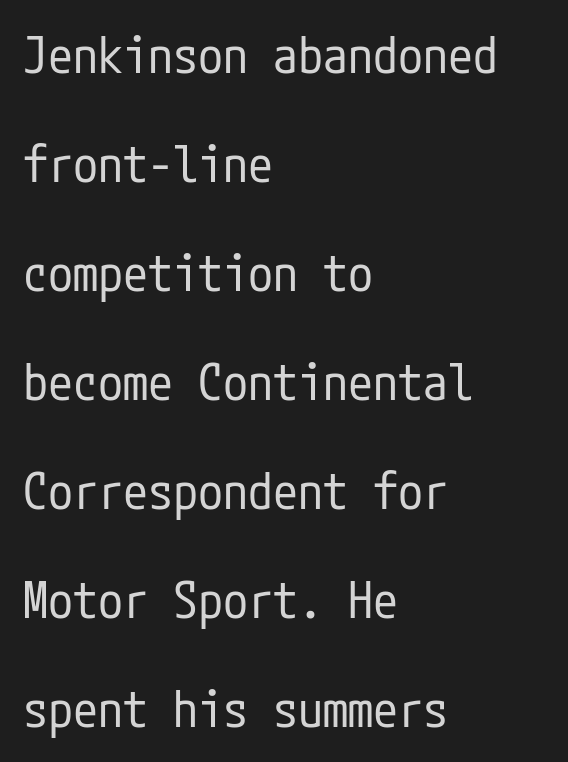
{"serif": "no", "italic": "no", "bold": "no", "weight": "regular", "width": "condensed", "stroke_contrast": "low", "x_height": "medium", "underline": "no", "align": "left", "line_spacing": "loose", "line_spacing_ratio": 2.18, "letter_spacing": "normal", "letter_spacing_em": 0.0, "glyph_px": 50}
